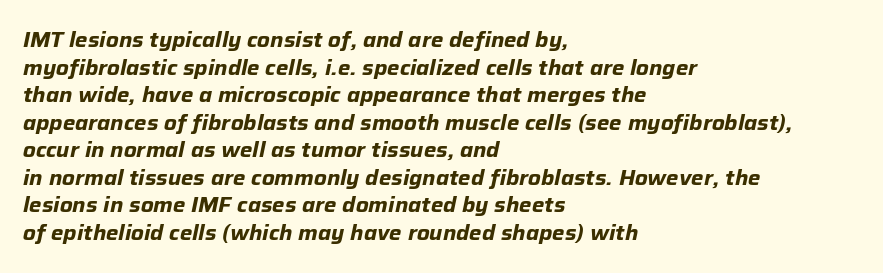
The image shows 21 px bold type, italic (leaning right); set left-aligned, normal line spacing (1.31x), normal letter spacing, not underlined.
